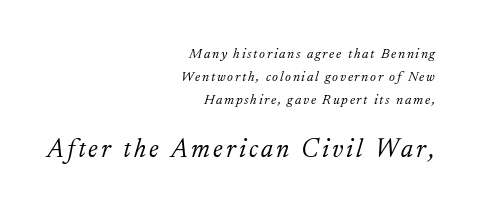
Q: Is the text bold? A: No.
Q: Is the text italic (slanted)? A: Yes, it leans right by about 17 degrees.
Q: Is the text underlined? A: No.
Q: How is the paragraph aligned? A: Right-aligned.
Q: Is the spacing between lines tight, normal or loose? A: Normal.
Q: Which block of text is set in a larger size, the first (top) or the second (bottom)? A: The second (bottom) one.
